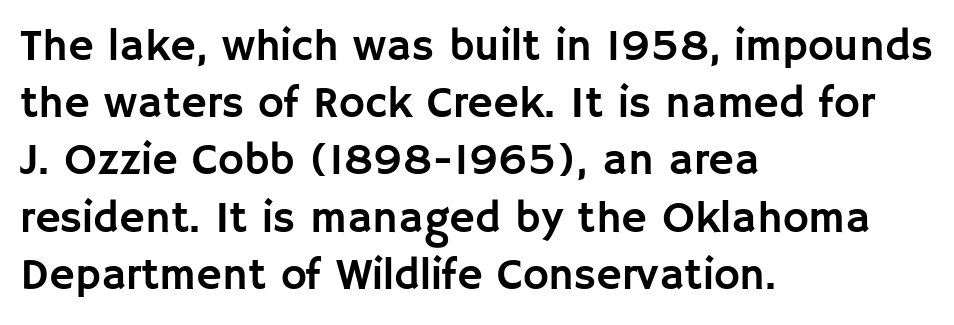
The image shows 44 px sans-serif type, upright; set left-aligned, normal line spacing (1.3x), normal letter spacing, not underlined; low stroke contrast and a large x-height.
